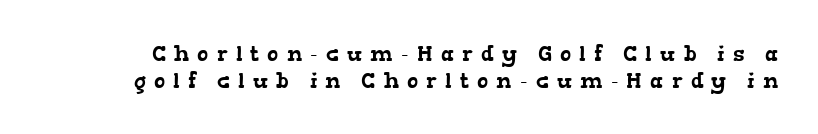
The image shows 21 px text type; set normal line spacing (1.27x), unusually wide letter spacing (+0.39 em), not underlined.
